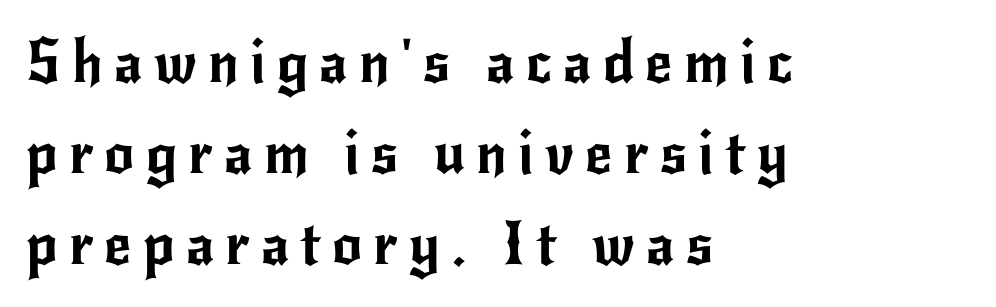
Q: Is the text italic (slanted)? A: No, it is upright.
Q: Is the typeface a serif or a sans-serif typeface? A: Sans-serif.
Q: Is the text underlined? A: No.
Q: How is the paragraph aligned? A: Left-aligned.
Q: Is the spacing between lines tight, normal or loose? A: Normal.
Q: Width (condensed, normal, or wide)? A: Normal.
Q: Stroke contrast? A: Low.
Q: x-height? A: Small.
Q: Monospaced? A: No.
